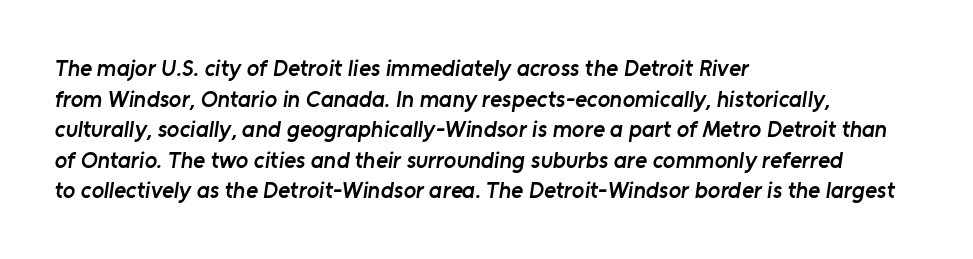
Q: Is the text bold? A: Semi-bold.
Q: Is the text underlined? A: No.
Q: How is the paragraph aligned? A: Left-aligned.
Q: Is the spacing between letters normal or unusually wide? A: Normal.
Q: Is the spacing between lines tight, normal or loose? A: Normal.
